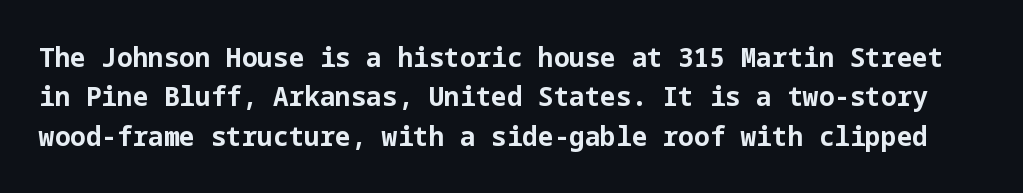
The image shows 26 px bold type, upright; set normal line spacing (1.51x), normal letter spacing, not underlined.
